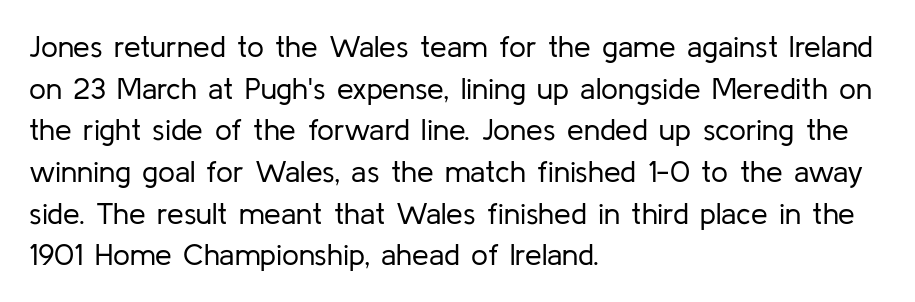
Q: Is the text bold? A: No.
Q: Is the text italic (slanted)? A: No, it is upright.
Q: Is the typeface a serif or a sans-serif typeface? A: Sans-serif.
Q: Is the text underlined? A: No.
Q: How is the paragraph aligned? A: Left-aligned.
Q: Is the spacing between letters normal or unusually wide? A: Normal.
Q: Is the spacing between lines tight, normal or loose? A: Normal.
Q: Width (condensed, normal, or wide)? A: Normal.
Q: Stroke contrast? A: Low.
Q: x-height? A: Medium.
Q: Monospaced? A: No.
